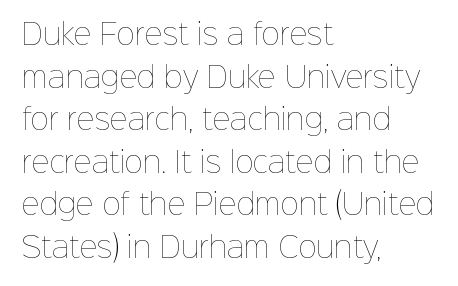
Unlike italic type, these characters show no tilt at all. The passage shown is typed in a proportional face where columns would drift. This rendering leaves character spacing at its baseline value. The setting favours the left margin, as ordinary paragraphs usually do.
